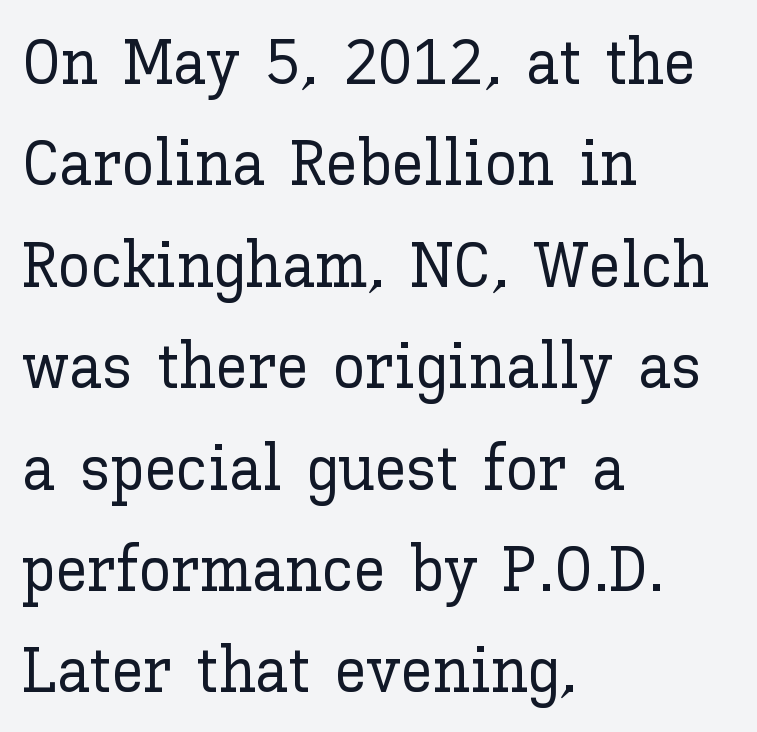
{"italic": "no", "width": "normal", "stroke_contrast": "low", "x_height": "medium", "monospaced": "no", "underline": "no", "align": "left", "line_spacing": "normal", "line_spacing_ratio": 1.56, "letter_spacing": "normal", "letter_spacing_em": 0.0, "glyph_px": 65}
